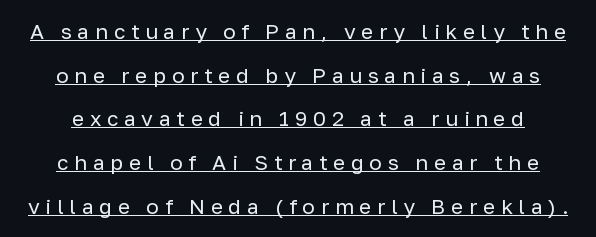
Q: Is the text bold? A: No.
Q: Is the text italic (slanted)? A: No, it is upright.
Q: Is the text underlined? A: Yes.
Q: Is the spacing between letters normal or unusually wide? A: Unusually wide.
Q: Is the spacing between lines tight, normal or loose? A: Loose.
